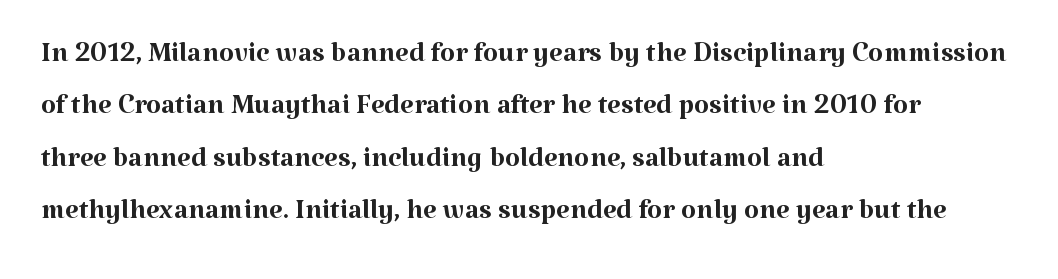
Q: Is the text bold? A: No.
Q: Is the text italic (slanted)? A: No, it is upright.
Q: Is the typeface a serif or a sans-serif typeface? A: Serif.
Q: Is the text underlined? A: No.
Q: How is the paragraph aligned? A: Left-aligned.
Q: Is the spacing between letters normal or unusually wide? A: Normal.
Q: Is the spacing between lines tight, normal or loose? A: Normal.
Q: Width (condensed, normal, or wide)? A: Normal.
Q: Stroke contrast? A: Medium.
Q: x-height? A: Medium.
Q: Monospaced? A: No.
